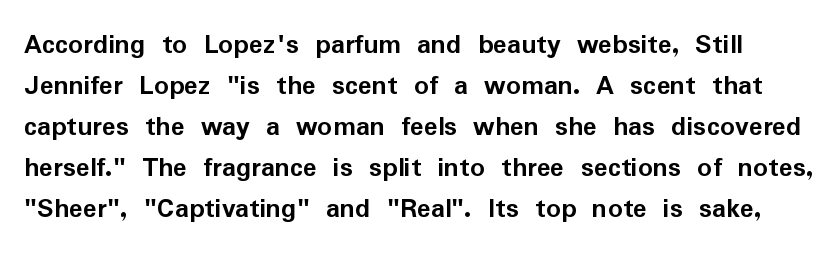
This rendering leaves character spacing at its baseline value. These lines are rendered in a variable-pitch font. Interline gaps are of average width in this sample. The letters stand straight up with perfectly vertical stems. No feet cap the strokes, marking this as sans-serif type. Emphasis by weight is at full strength: bold.
